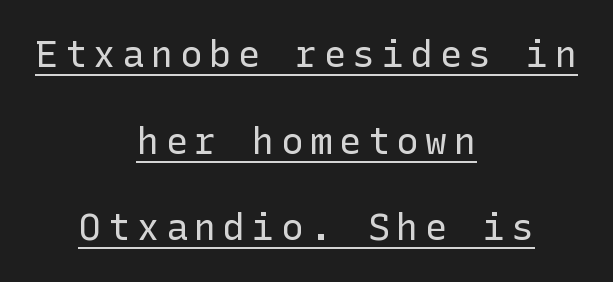
Q: Is the text bold? A: No.
Q: Is the text italic (slanted)? A: No, it is upright.
Q: Is the typeface a serif or a sans-serif typeface? A: Sans-serif.
Q: Is the text underlined? A: Yes.
Q: How is the paragraph aligned? A: Centered.
Q: Is the spacing between lines tight, normal or loose? A: Loose.
Q: Width (condensed, normal, or wide)? A: Normal.
Q: Stroke contrast? A: Low.
Q: x-height? A: Medium.
